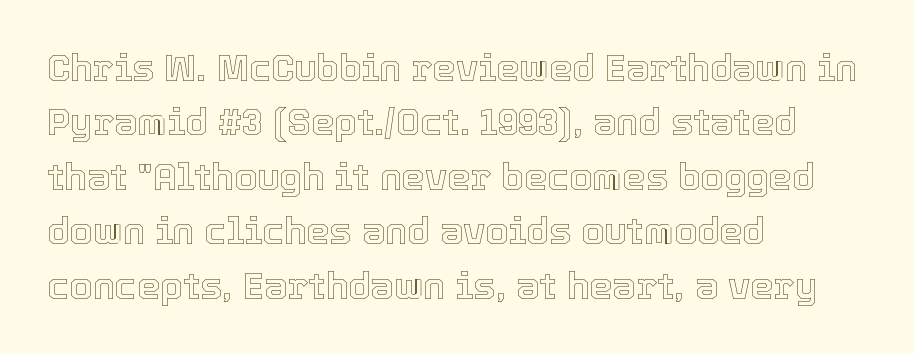
The image shows 37 px text type, upright; set left-aligned, normal line spacing (1.47x), normal letter spacing, not underlined; a medium x-height.
